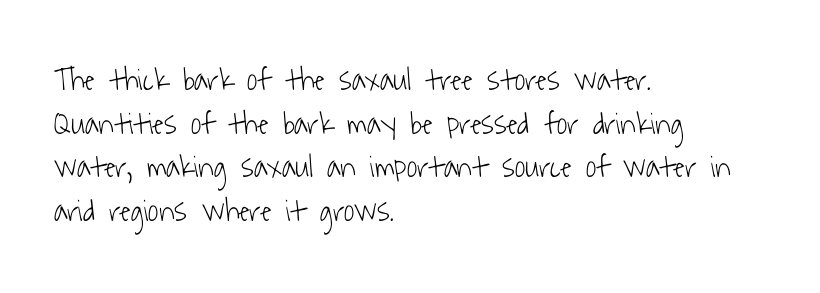
Looks like regular typesetting: each glyph gets only the width it needs. There is no visible air inserted between adjacent glyphs. Stems here are at most as thick as an everyday book face. Serif or sans? Sans — the stroke terminals are bare. Summary of vertical rhythm: regular, with standard interline spacing. The baseline area is clear.
